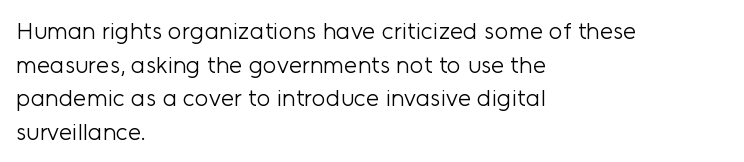
Q: Is the text bold? A: No.
Q: Is the text italic (slanted)? A: No, it is upright.
Q: Is the text underlined? A: No.
Q: How is the paragraph aligned? A: Left-aligned.
Q: Is the spacing between letters normal or unusually wide? A: Normal.
Q: Is the spacing between lines tight, normal or loose? A: Normal.
